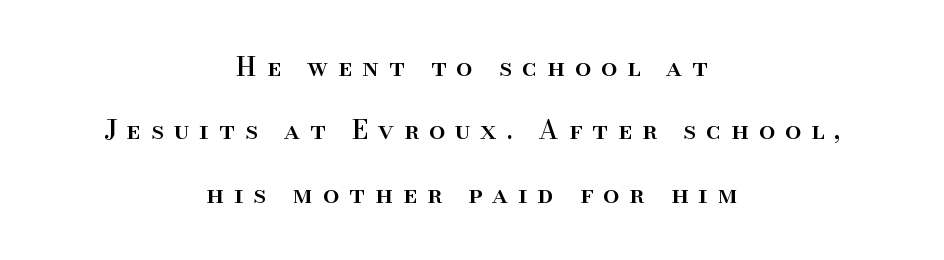
{"italic": "no", "underline": "no", "align": "center", "line_spacing": "loose", "line_spacing_ratio": 2.44, "letter_spacing": "wide", "letter_spacing_em": 0.38, "glyph_px": 26}
